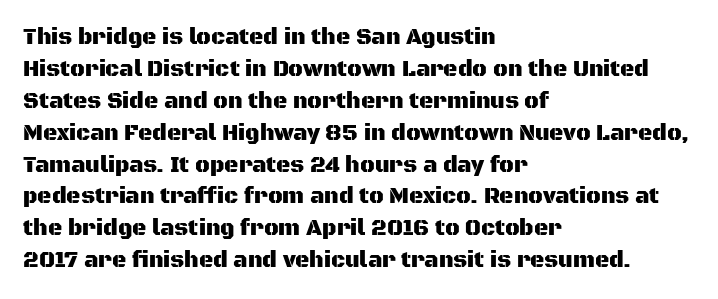
{"italic": "no", "underline": "no", "align": "left", "line_spacing": "normal", "line_spacing_ratio": 1.45, "letter_spacing": "normal", "letter_spacing_em": 0.0, "glyph_px": 22}
